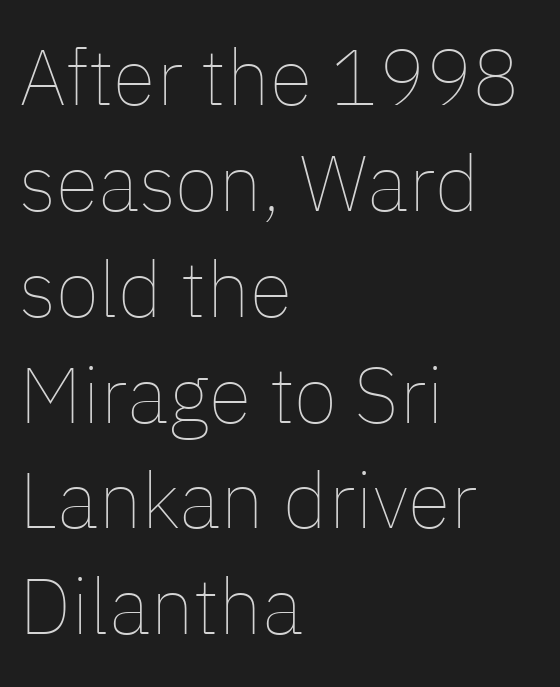
Q: Is the text bold? A: No.
Q: Is the text italic (slanted)? A: No, it is upright.
Q: Is the text underlined? A: No.
Q: How is the paragraph aligned? A: Left-aligned.
Q: Is the spacing between letters normal or unusually wide? A: Normal.
Q: Is the spacing between lines tight, normal or loose? A: Normal.
Q: Width (condensed, normal, or wide)? A: Normal.
Q: Stroke contrast? A: Low.
Q: x-height? A: Medium.
Q: Monospaced? A: No.
